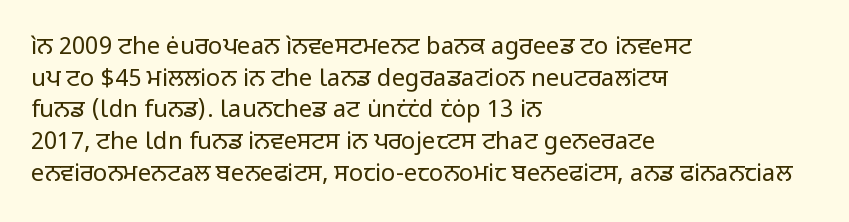
{"italic": "no", "bold": "no", "underline": "no", "align": "left", "line_spacing": "normal", "line_spacing_ratio": 1.32, "letter_spacing": "normal", "letter_spacing_em": 0.0, "glyph_px": 24}
